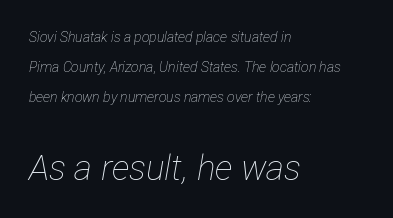
{"italic": "yes", "lean": "right", "slant_degrees": 12, "bold": "no", "weight": "thin", "width": "condensed", "stroke_contrast": "low", "x_height": "medium", "monospaced": "no", "underline": "no", "align": "left", "line_spacing": "loose", "line_spacing_ratio": 2.14, "letter_spacing": "normal", "letter_spacing_em": 0.0, "larger_block": "second", "size_ratio": 2.5, "glyph_px": 35}
